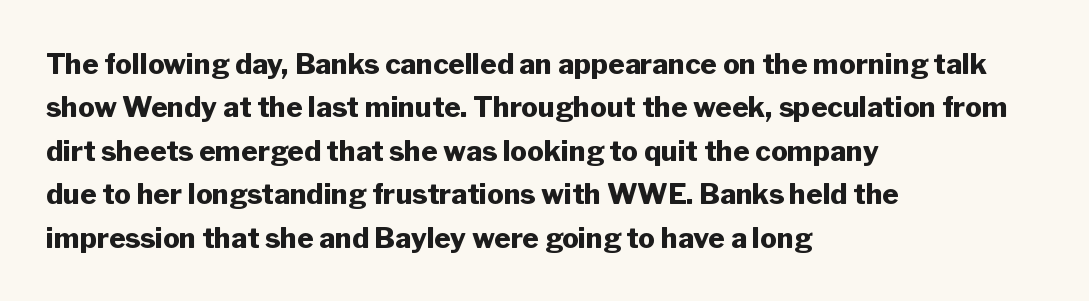
Check the space under the baseline: it is left empty. This sample uses a sans-serif face. Posture: vertical. A typesetter would call this proportional, since set widths differ per character. The ragged edge is on the right, which tells us the setting is flush left.
